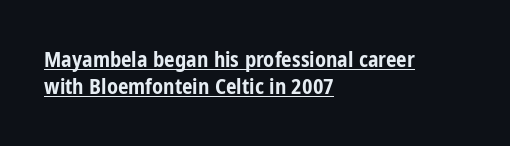
{"italic": "no", "bold": "yes", "underline": "yes", "align": "left", "line_spacing": "normal", "line_spacing_ratio": 1.3, "letter_spacing": "normal", "letter_spacing_em": 0.0, "glyph_px": 21}
